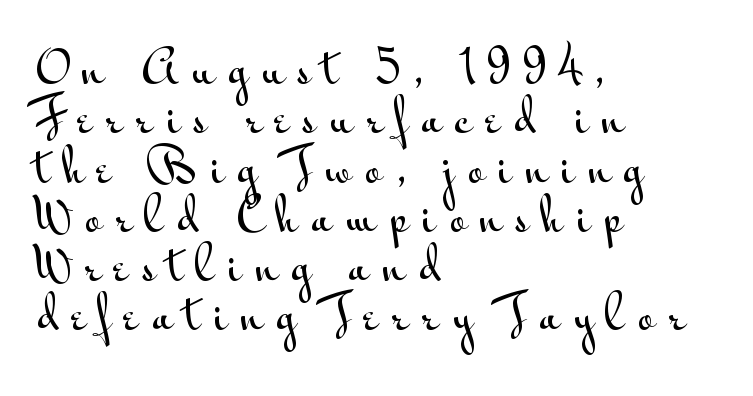
Compared with a centered layout, this one pins lines to the left instead. A typesetter would call this heavily tracked-out type. Type style note: lacks serifs. The specimen omits any rule beneath the text block's lines.
